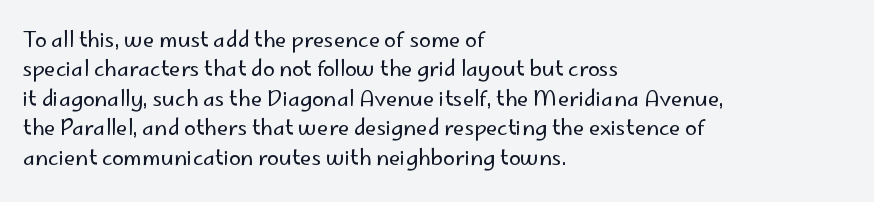
Q: Is the text bold? A: No.
Q: Is the text italic (slanted)? A: No, it is upright.
Q: Is the text underlined? A: No.
Q: How is the paragraph aligned? A: Left-aligned.
Q: Is the spacing between letters normal or unusually wide? A: Normal.
Q: Is the spacing between lines tight, normal or loose? A: Normal.
